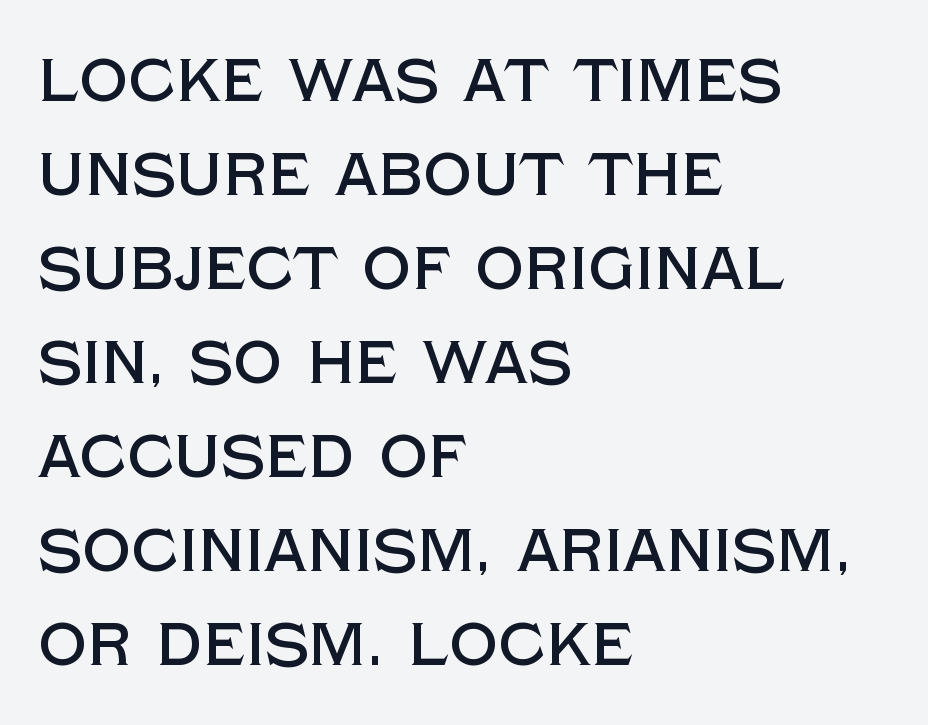
Q: Is the text italic (slanted)? A: No, it is upright.
Q: Is the typeface a serif or a sans-serif typeface? A: Sans-serif.
Q: Is the text underlined? A: No.
Q: How is the paragraph aligned? A: Left-aligned.
Q: Is the spacing between letters normal or unusually wide? A: Normal.
Q: Is the spacing between lines tight, normal or loose? A: Normal.
Q: Width (condensed, normal, or wide)? A: Normal.
Q: x-height? A: Large.
Q: Monospaced? A: No.
